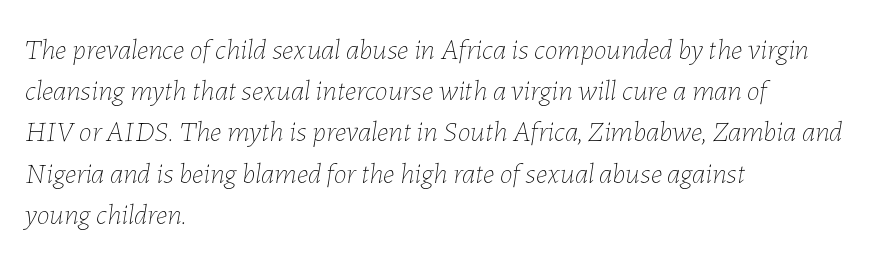
The image shows 29 px thin type, italic (leaning right); set left-aligned, normal line spacing (1.42x), normal letter spacing, not underlined; low stroke contrast and a medium x-height.
